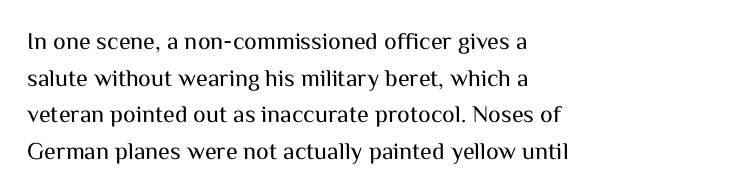
The image shows 24 px text type, upright; set left-aligned, normal line spacing (1.53x), normal letter spacing, not underlined.
